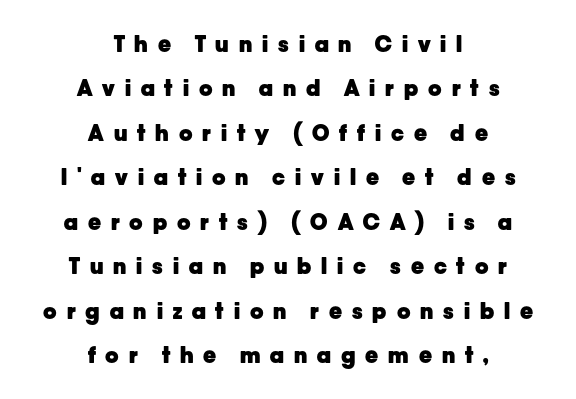
The image shows 22 px bold type, upright; set centered, loose line spacing (2.02x), unusually wide letter spacing (+0.45 em), not underlined.
